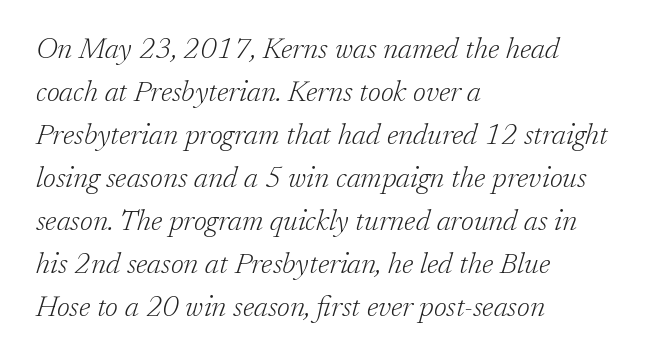
{"serif": "yes", "italic": "yes", "lean": "right", "slant_degrees": 17, "bold": "no", "weight": "light", "width": "normal", "stroke_contrast": "low", "x_height": "medium", "monospaced": "no", "underline": "no", "align": "left", "line_spacing": "normal", "line_spacing_ratio": 1.48, "letter_spacing": "normal", "letter_spacing_em": 0.0, "glyph_px": 29}
